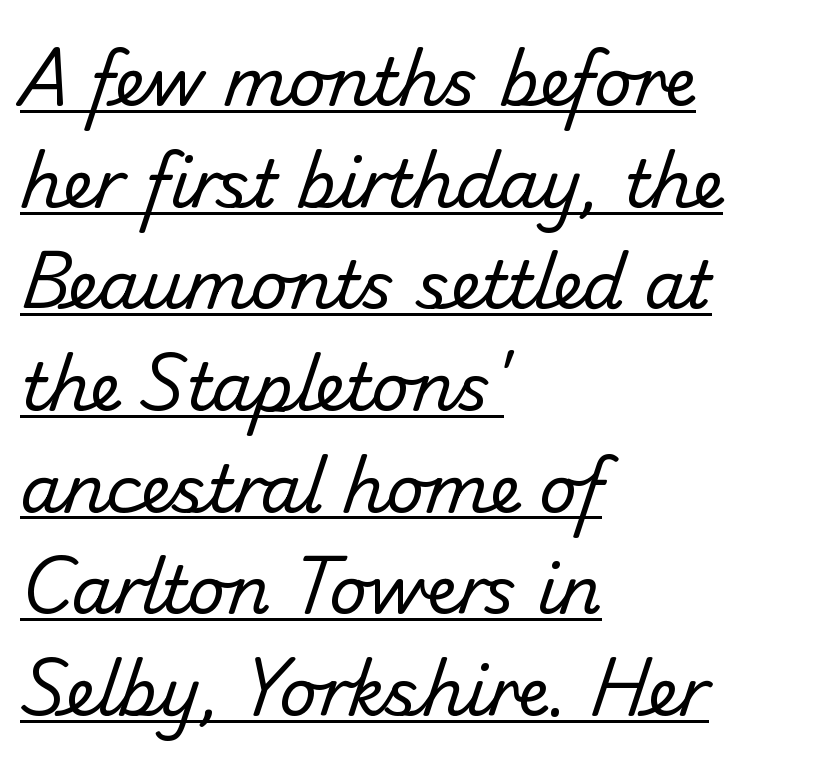
Q: Is the text bold? A: No.
Q: Is the typeface a serif or a sans-serif typeface? A: Sans-serif.
Q: Is the text underlined? A: Yes.
Q: How is the paragraph aligned? A: Left-aligned.
Q: Is the spacing between letters normal or unusually wide? A: Normal.
Q: Is the spacing between lines tight, normal or loose? A: Normal.
Q: Width (condensed, normal, or wide)? A: Normal.
Q: Stroke contrast? A: Low.
Q: x-height? A: Small.
Q: Monospaced? A: No.
